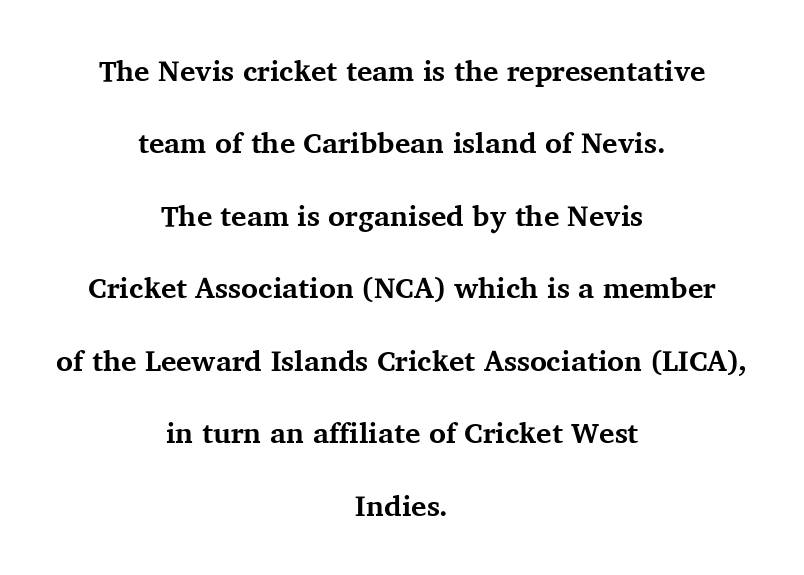
Q: Is the text bold? A: Yes.
Q: Is the text italic (slanted)? A: No, it is upright.
Q: Is the typeface a serif or a sans-serif typeface? A: Serif.
Q: Is the text underlined? A: No.
Q: How is the paragraph aligned? A: Centered.
Q: Is the spacing between letters normal or unusually wide? A: Normal.
Q: Is the spacing between lines tight, normal or loose? A: Loose.
Q: Width (condensed, normal, or wide)? A: Normal.
Q: Stroke contrast? A: Medium.
Q: x-height? A: Medium.
Q: Monospaced? A: No.
